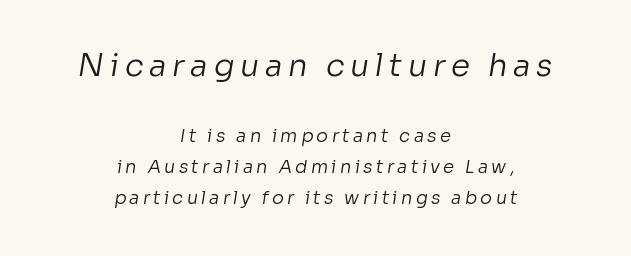
The image shows 31 px regular-weight sans-serif type; set centered, line spacing 1.74x, not underlined; the first (top) block is 1.72x larger; low stroke contrast and a medium x-height.
